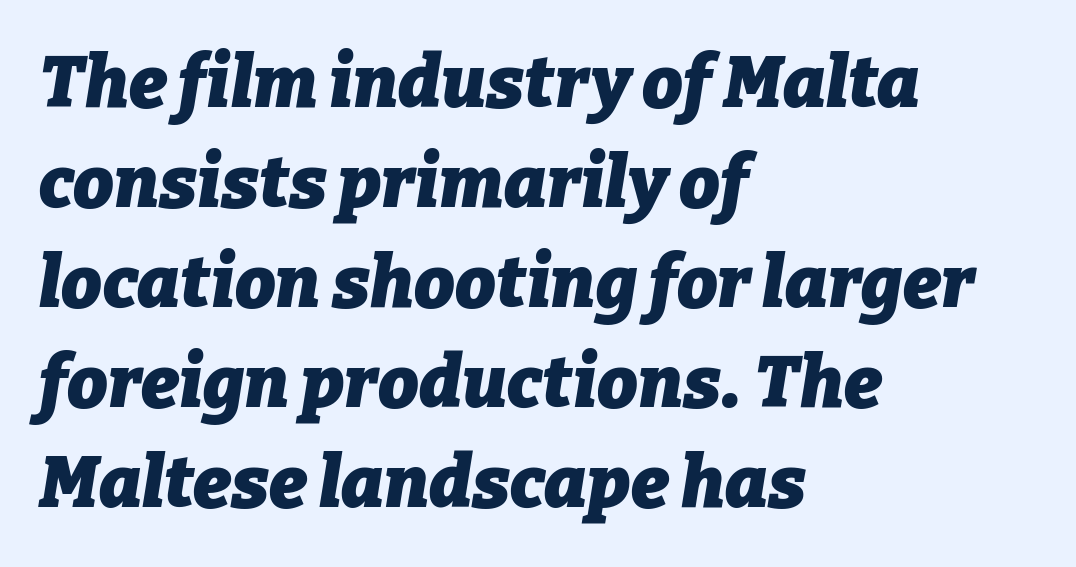
The image shows 72 px heavy type, italic (leaning right); set left-aligned, normal line spacing (1.39x), normal letter spacing, not underlined; low stroke contrast and a medium x-height.
